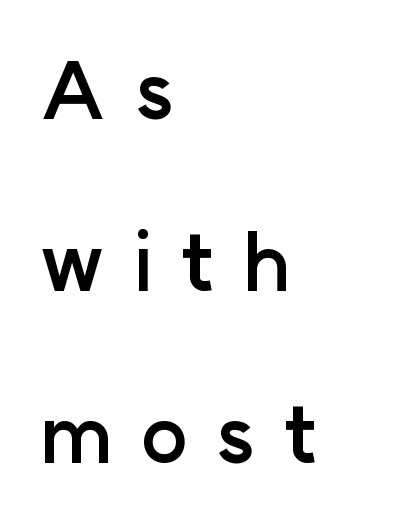
Q: Is the text bold? A: Yes.
Q: Is the text italic (slanted)? A: No, it is upright.
Q: Is the typeface a serif or a sans-serif typeface? A: Sans-serif.
Q: Is the text underlined? A: No.
Q: How is the paragraph aligned? A: Left-aligned.
Q: Is the spacing between letters normal or unusually wide? A: Unusually wide.
Q: Is the spacing between lines tight, normal or loose? A: Loose.
Q: Width (condensed, normal, or wide)? A: Normal.
Q: Stroke contrast? A: Low.
Q: x-height? A: Medium.
Q: Monospaced? A: No.
